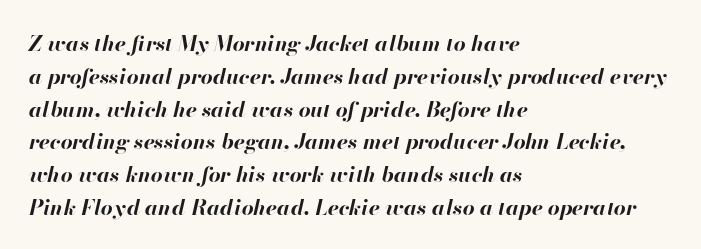
Q: Is the text bold? A: Yes.
Q: Is the text italic (slanted)? A: Yes, it leans right by about 13 degrees.
Q: Is the text underlined? A: No.
Q: How is the paragraph aligned? A: Left-aligned.
Q: Is the spacing between letters normal or unusually wide? A: Normal.
Q: Is the spacing between lines tight, normal or loose? A: Normal.
